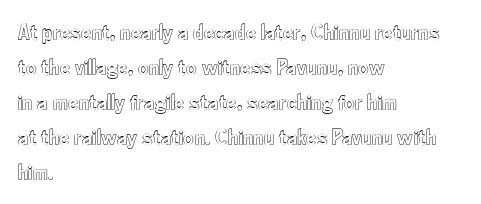
Left-aligned paragraph, ragged on the right. This sample uses an upright cut, with every glyph sitting square on the baseline. Only glyphs here, with clear space below each row. In terms of letterspacing, this is plain default setting. The line-height multiplier appears to be the usual default.
